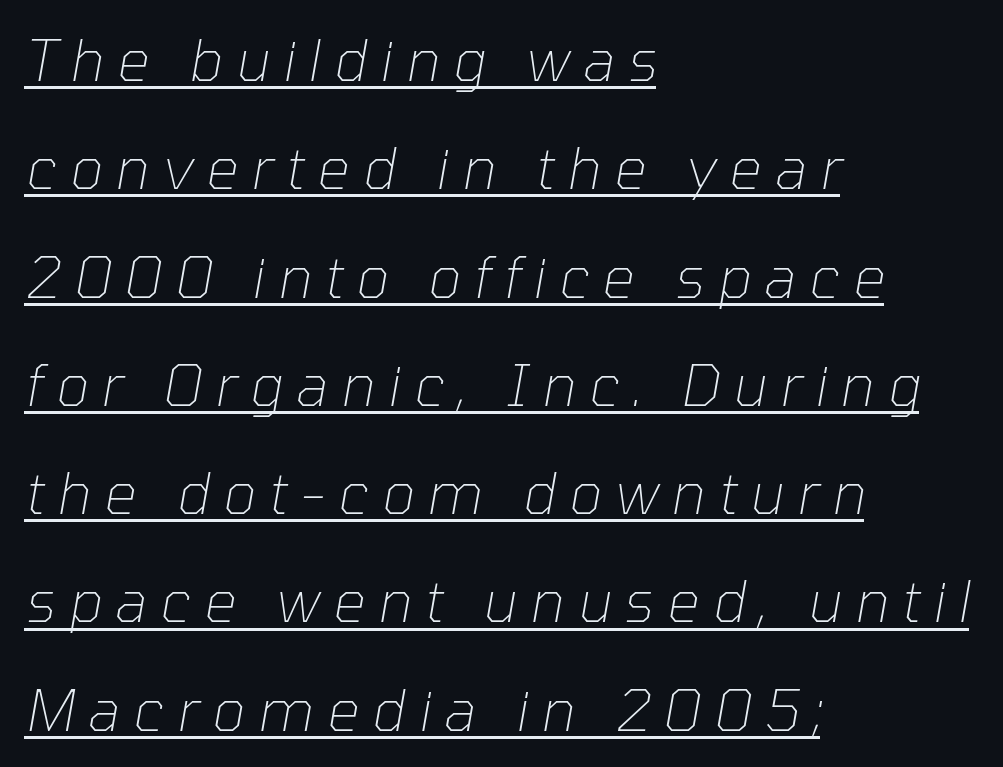
Q: Is the text bold? A: No.
Q: Is the text italic (slanted)? A: Yes, it leans right by about 10 degrees.
Q: Is the text underlined? A: Yes.
Q: How is the paragraph aligned? A: Left-aligned.
Q: Is the spacing between letters normal or unusually wide? A: Unusually wide.
Q: Is the spacing between lines tight, normal or loose? A: Loose.
Q: Width (condensed, normal, or wide)? A: Normal.
Q: Stroke contrast? A: Low.
Q: x-height? A: Medium.
Q: Monospaced? A: No.
